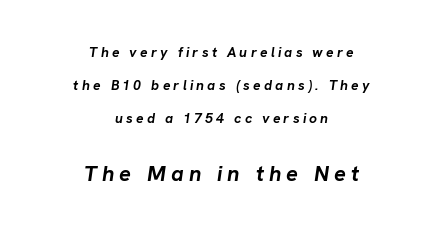
Q: Is the text bold? A: Yes.
Q: Is the text italic (slanted)? A: Yes, it leans right by about 8 degrees.
Q: Is the text underlined? A: No.
Q: How is the paragraph aligned? A: Centered.
Q: Is the spacing between letters normal or unusually wide? A: Unusually wide.
Q: Is the spacing between lines tight, normal or loose? A: Loose.
Q: Which block of text is set in a larger size, the first (top) or the second (bottom)? A: The second (bottom) one.
